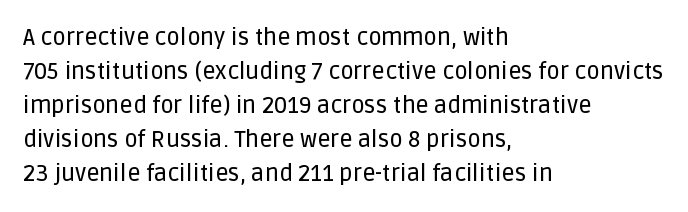
{"italic": "no", "underline": "no", "align": "left", "line_spacing": "normal", "line_spacing_ratio": 1.48, "letter_spacing": "normal", "letter_spacing_em": 0.0, "glyph_px": 23}
